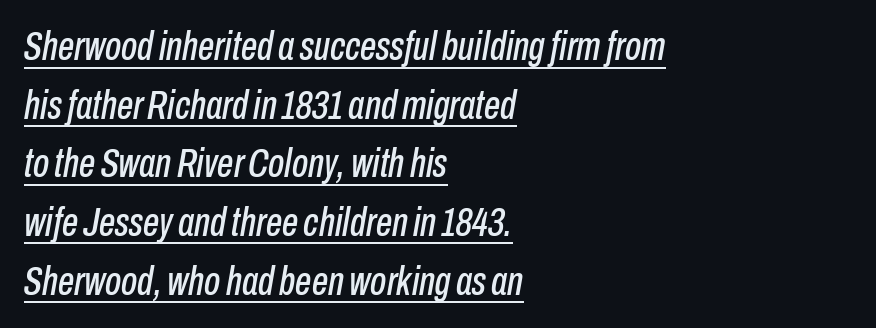
The face used here has a pronounced slope to its letters. The line-height multiplier appears to be the usual default. Notice how a bar underscores the lettering throughout. Tracking value appears to be zero — textbook default spacing. The rendering uses natural spacing where letterforms have individual widths.
